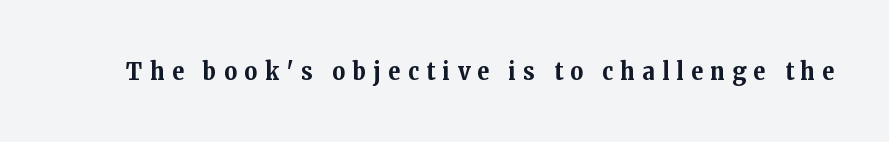
Q: Is the text bold? A: Yes.
Q: Is the text italic (slanted)? A: No, it is upright.
Q: Is the text underlined? A: No.
Q: Is the spacing between letters normal or unusually wide? A: Unusually wide.
